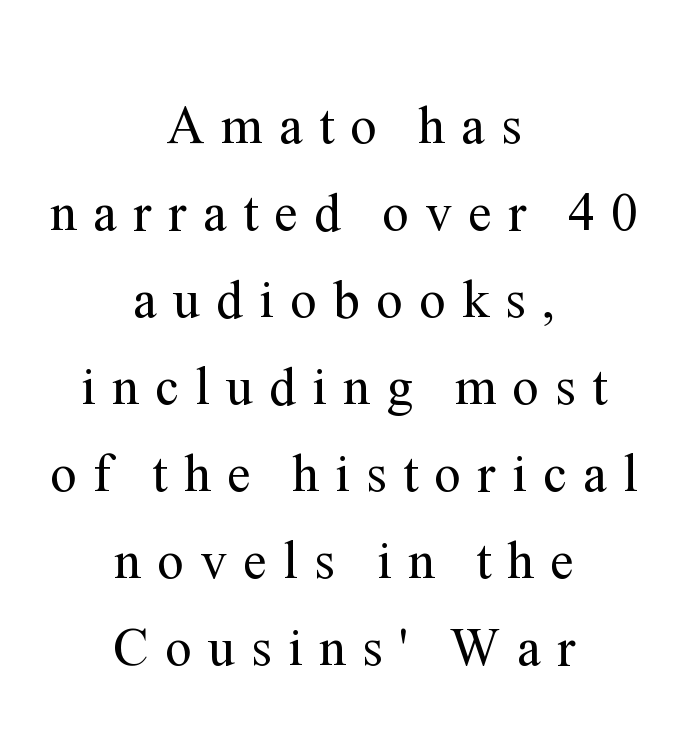
Q: Is the text bold? A: No.
Q: Is the text italic (slanted)? A: No, it is upright.
Q: Is the typeface a serif or a sans-serif typeface? A: Serif.
Q: Is the text underlined? A: No.
Q: How is the paragraph aligned? A: Centered.
Q: Is the spacing between letters normal or unusually wide? A: Unusually wide.
Q: Is the spacing between lines tight, normal or loose? A: Normal.
Q: Width (condensed, normal, or wide)? A: Normal.
Q: Stroke contrast? A: Medium.
Q: x-height? A: Medium.
Q: Monospaced? A: No.
